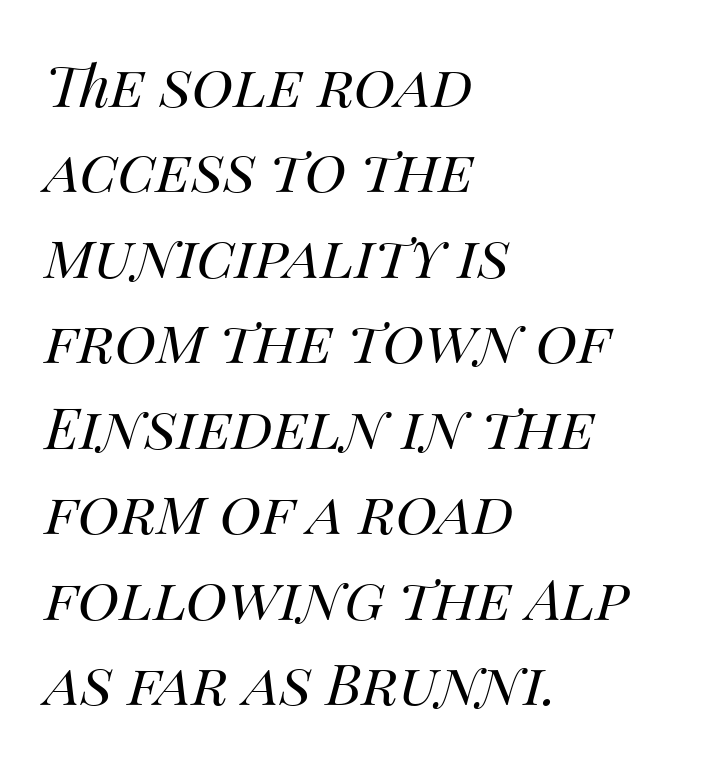
{"italic": "yes", "lean": "right", "slant_degrees": 14, "bold": "no", "weight": "regular", "width": "normal", "stroke_contrast": "medium", "x_height": "large", "monospaced": "no", "underline": "no", "align": "left", "line_spacing": "normal", "line_spacing_ratio": 1.5, "letter_spacing": "normal", "letter_spacing_em": 0.0, "glyph_px": 57}
